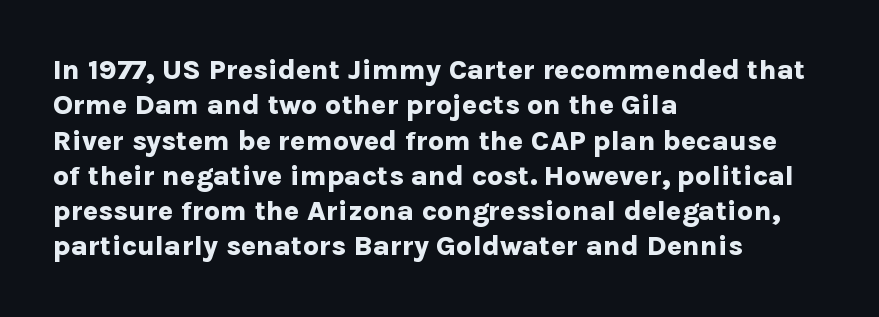
{"serif": "no", "italic": "no", "bold": "yes", "weight": "bold", "width": "normal", "stroke_contrast": "low", "x_height": "medium", "monospaced": "no", "underline": "no", "align": "left", "line_spacing": "normal", "line_spacing_ratio": 1.26, "letter_spacing": "normal", "letter_spacing_em": 0.0, "glyph_px": 28}
